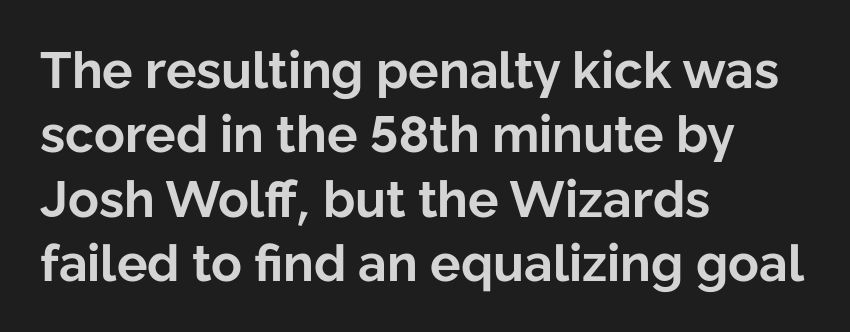
The image shows 51 px bold sans-serif type, upright; set left-aligned, normal line spacing (1.26x), normal letter spacing, not underlined; low stroke contrast and a medium x-height.
